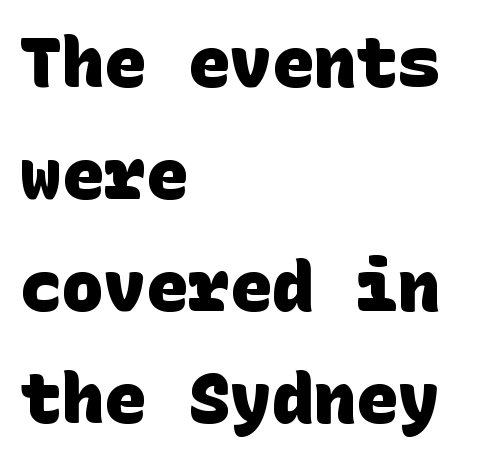
{"serif": "no", "bold": "yes", "weight": "heavy", "width": "normal", "stroke_contrast": "low", "x_height": "large", "underline": "no", "align": "left", "line_spacing": "normal", "line_spacing_ratio": 1.6, "letter_spacing": "normal", "letter_spacing_em": 0.0, "glyph_px": 70}
